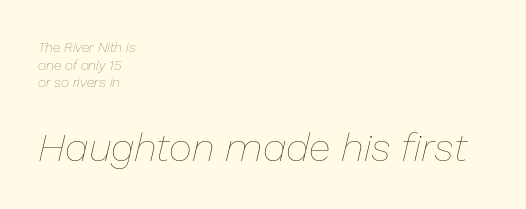
The font is comparable to plain body text, perhaps lighter. The lines are quadded left. The line-height multiplier appears to be the usual default. Would a proofreader flag this as italicized? Yes. The space directly below the letters is spotless. Varying glyph widths throughout — classic text-font behaviour.
